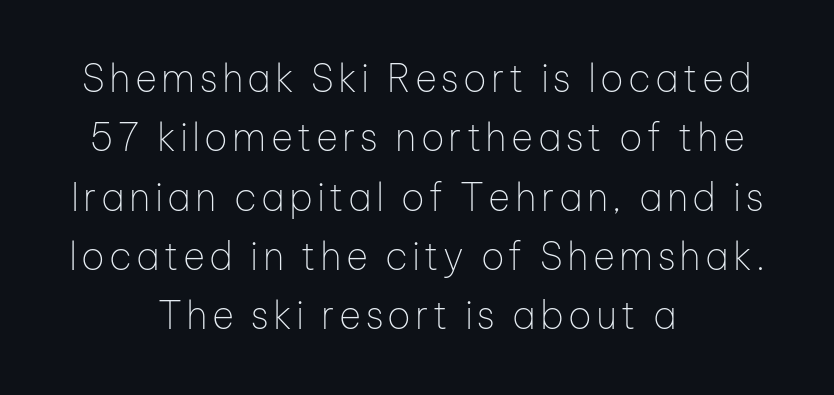
Q: Is the text bold? A: No.
Q: Is the text italic (slanted)? A: No, it is upright.
Q: Is the typeface a serif or a sans-serif typeface? A: Sans-serif.
Q: Is the text underlined? A: No.
Q: How is the paragraph aligned? A: Centered.
Q: Is the spacing between lines tight, normal or loose? A: Normal.
Q: Width (condensed, normal, or wide)? A: Normal.
Q: Stroke contrast? A: Low.
Q: x-height? A: Medium.
Q: Monospaced? A: No.
